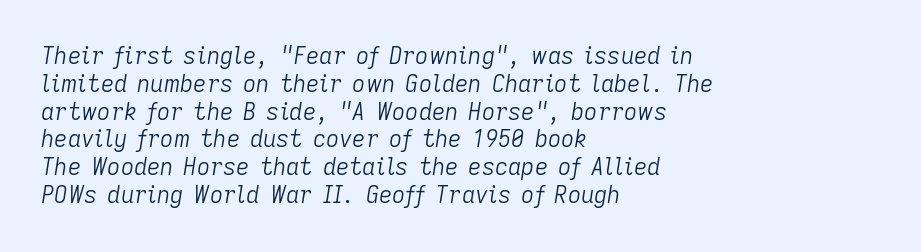
The image shows 23 px text type, italic (leaning right); set left-aligned, line spacing 1.21x, normal letter spacing, not underlined.
